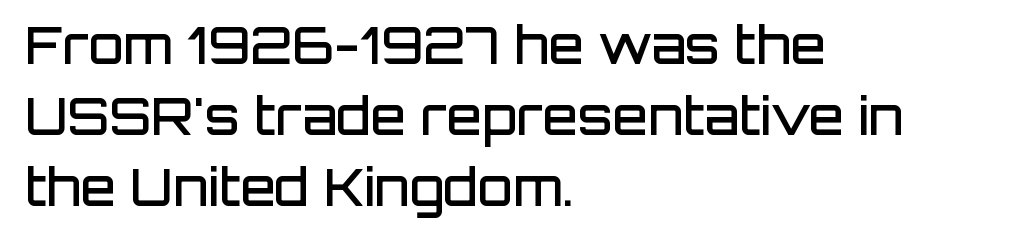
Q: Is the text bold? A: Semi-bold.
Q: Is the text italic (slanted)? A: No, it is upright.
Q: Is the typeface a serif or a sans-serif typeface? A: Sans-serif.
Q: Is the text underlined? A: No.
Q: How is the paragraph aligned? A: Left-aligned.
Q: Is the spacing between letters normal or unusually wide? A: Normal.
Q: Is the spacing between lines tight, normal or loose? A: Normal.
Q: Width (condensed, normal, or wide)? A: Normal.
Q: Stroke contrast? A: Low.
Q: x-height? A: Large.
Q: Monospaced? A: No.
